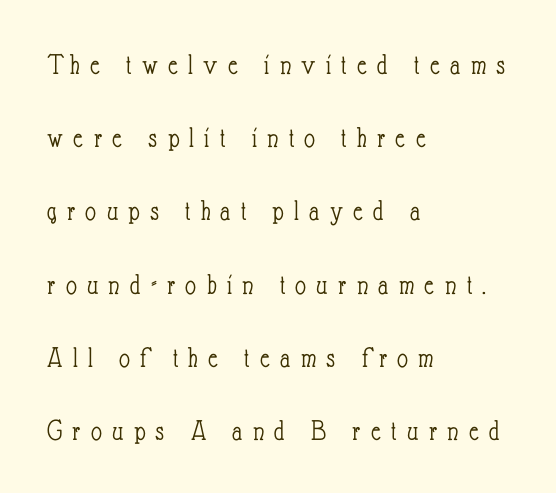
{"italic": "no", "bold": "no", "weight": "light", "width": "condensed", "stroke_contrast": "low", "x_height": "small", "monospaced": "no", "underline": "no", "align": "left", "line_spacing": "loose", "line_spacing_ratio": 2.44, "letter_spacing": "wide", "letter_spacing_em": 0.34, "glyph_px": 30}
